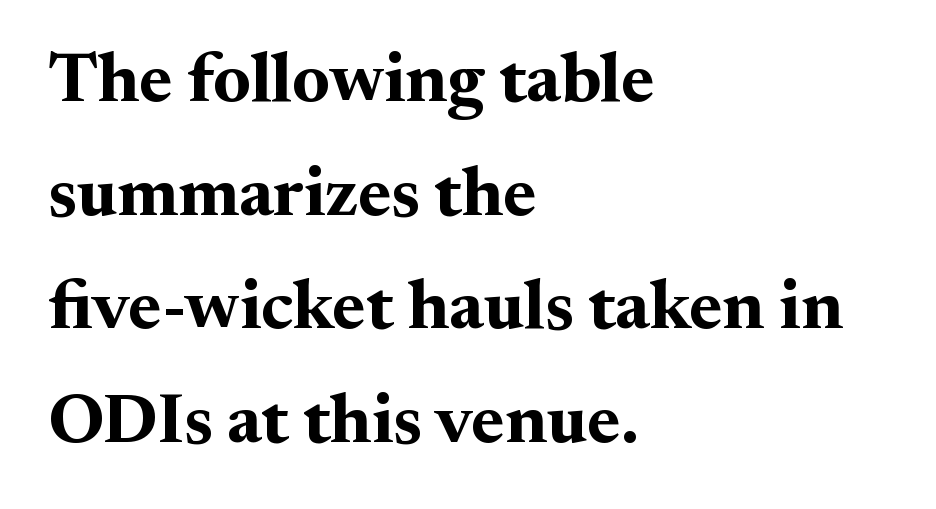
{"serif": "yes", "italic": "no", "bold": "yes", "weight": "bold", "width": "normal", "stroke_contrast": "medium", "x_height": "small", "monospaced": "no", "underline": "no", "align": "left", "line_spacing": "normal", "line_spacing_ratio": 1.6, "letter_spacing": "normal", "letter_spacing_em": 0.0, "glyph_px": 71}
